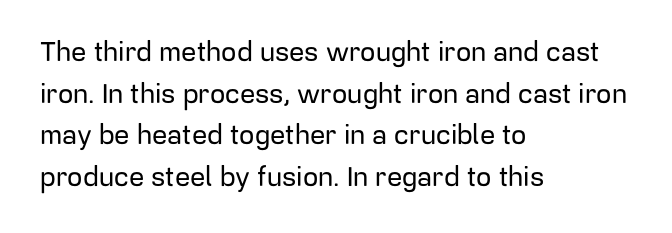
Q: Is the text italic (slanted)? A: No, it is upright.
Q: Is the text underlined? A: No.
Q: How is the paragraph aligned? A: Left-aligned.
Q: Is the spacing between letters normal or unusually wide? A: Normal.
Q: Is the spacing between lines tight, normal or loose? A: Normal.
